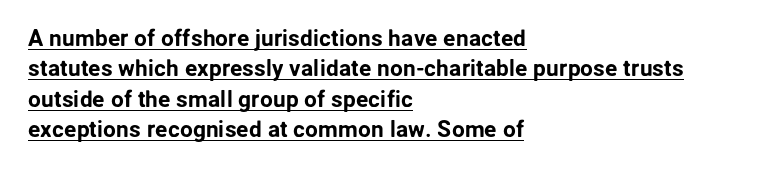
The image shows 23 px text type, upright; set left-aligned, normal line spacing (1.32x), normal letter spacing, underlined.
